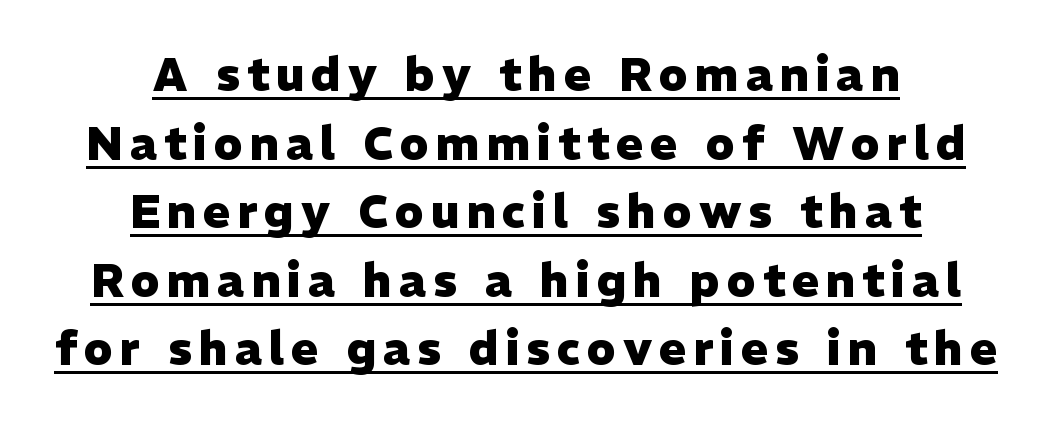
A typesetter would call this leading conventional body-copy spacing. Style check: upright. Look at the bottom of the vertical strokes: they stop flat, with no serifs. In CSS terms this would be text-align: center. Underlining? Definitely there. Every letter is thick-stroked: bold, no question.
